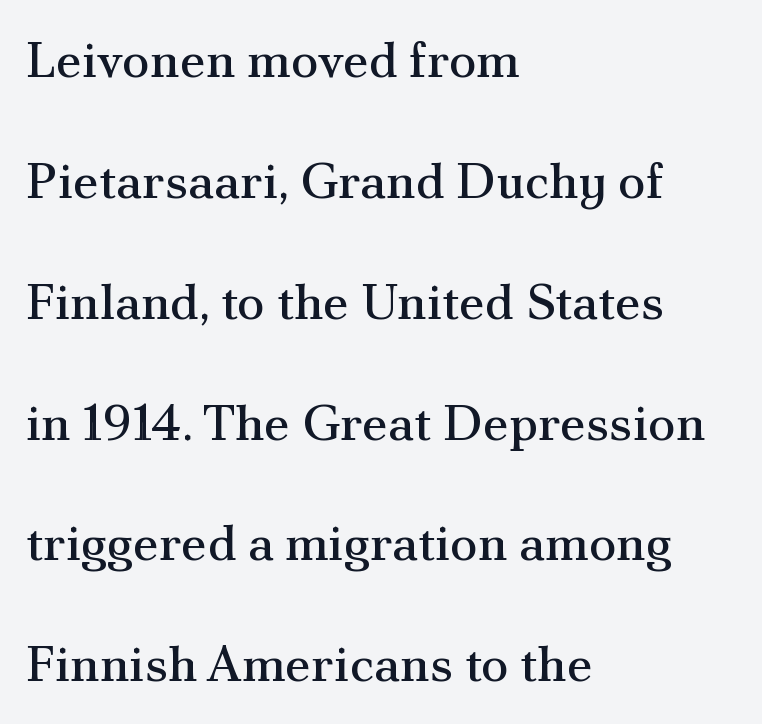
The line texture is even and compact thanks to regular tracking. These lines were composed using upright roman letters. The cut favours lightness, reaching ordinary text weight at its darkest. The space between consecutive lines is lavish. Is this a fixed-width face? No — the glyphs have proportional, varying widths. Only glyphs here, with clear space below each row.
